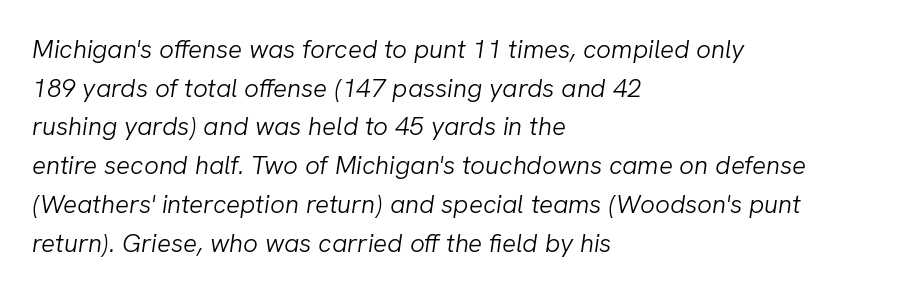
Standard letterfit; no display-style spreading of the glyphs. Regular leading. The passage shown leans; its letterforms are oblique. Weight: regular or lighter. The compositor pushed each line to the left boundary.
